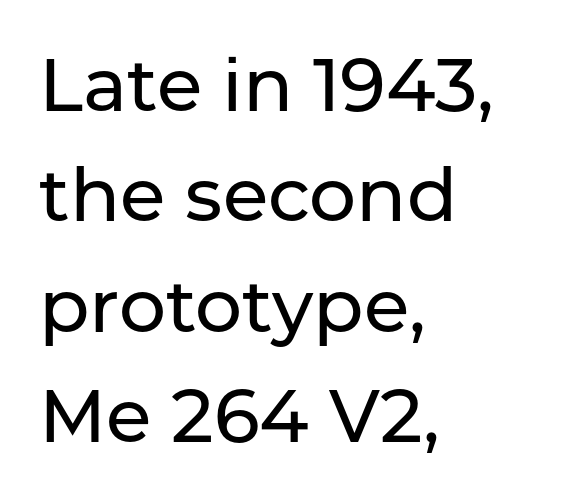
The image shows 74 px sans-serif type, upright; set left-aligned, normal line spacing (1.49x), normal letter spacing, not underlined; low stroke contrast and a medium x-height.
